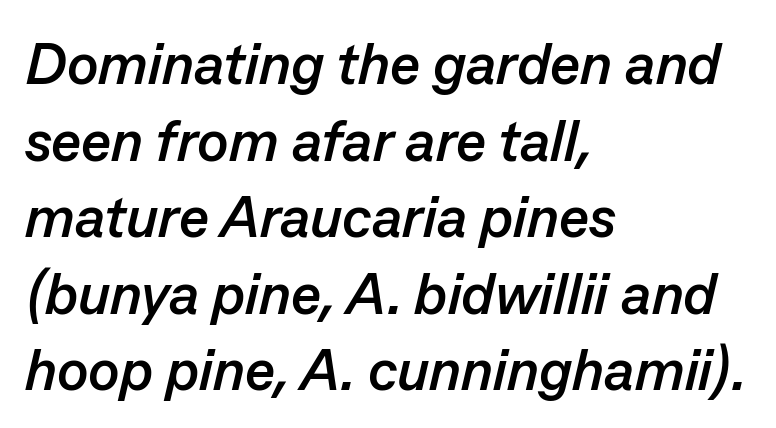
{"italic": "yes", "lean": "right", "slant_degrees": 13, "bold": "yes", "weight": "semibold", "width": "normal", "stroke_contrast": "low", "x_height": "medium", "monospaced": "no", "underline": "no", "align": "left", "line_spacing": "normal", "line_spacing_ratio": 1.32, "letter_spacing": "normal", "letter_spacing_em": 0.0, "glyph_px": 58}
